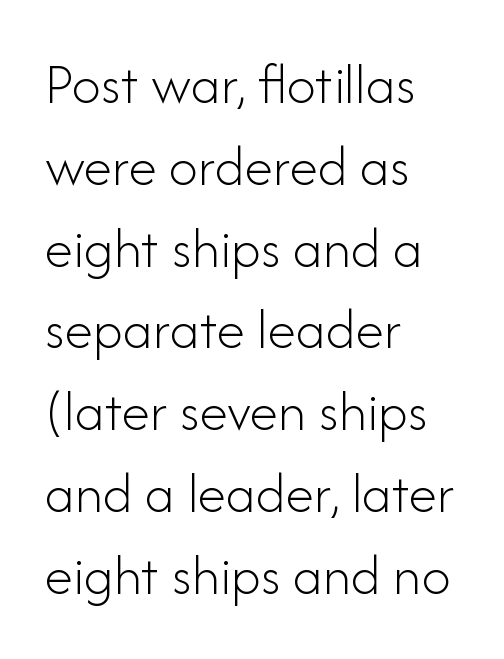
The image shows 58 px light sans-serif type, upright; set left-aligned, normal line spacing (1.41x), normal letter spacing, not underlined; low stroke contrast and a small x-height.
